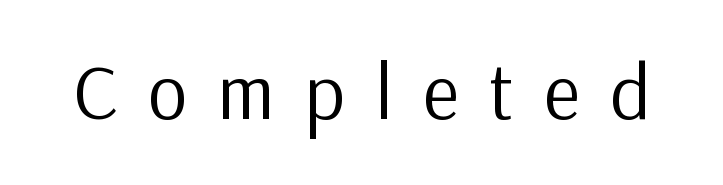
Just letters on the line, the space beneath them empty. Stems and bowls with no extra thickness — not bold. The font's upright variant was chosen for this text. Spacing between characters has been opened up far beyond the box default. The letters advance in unequal steps, a hallmark of proportional type.
